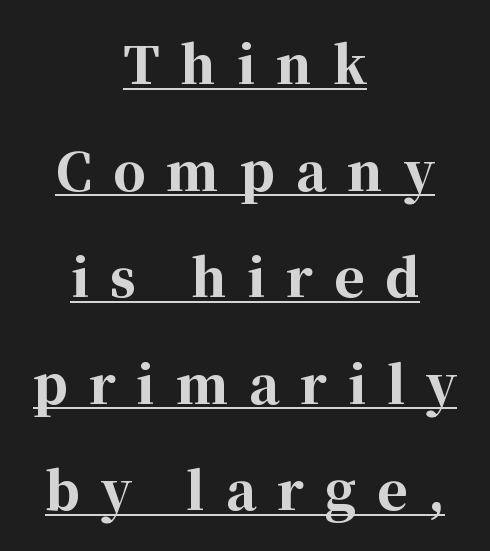
The image shows 51 px bold serif type, upright; set centered, loose line spacing (2.09x), unusually wide letter spacing (+0.41 em), underlined; high stroke contrast and a medium x-height.
